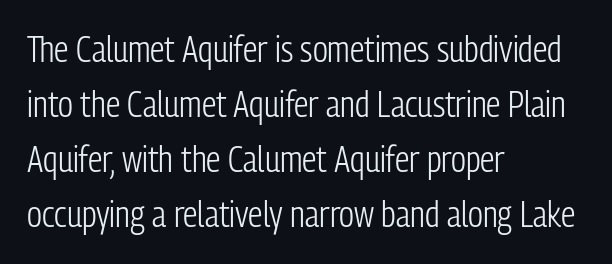
{"serif": "no", "italic": "no", "bold": "no", "weight": "light", "width": "condensed", "stroke_contrast": "low", "x_height": "medium", "monospaced": "no", "underline": "no", "align": "left", "line_spacing": "normal", "line_spacing_ratio": 1.53, "letter_spacing": "normal", "letter_spacing_em": 0.0, "glyph_px": 36}
